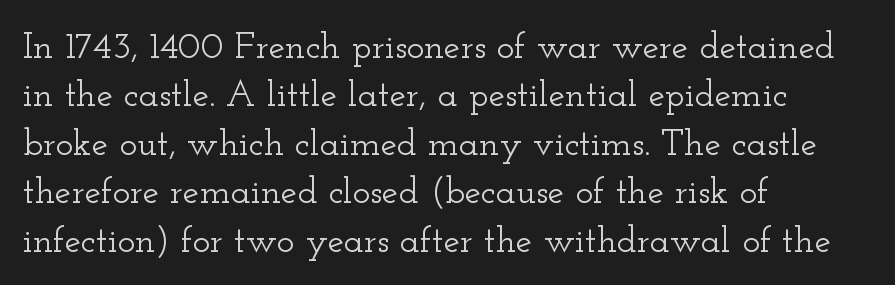
Q: Is the text italic (slanted)? A: No, it is upright.
Q: Is the typeface a serif or a sans-serif typeface? A: Serif.
Q: Is the text underlined? A: No.
Q: How is the paragraph aligned? A: Left-aligned.
Q: Is the spacing between letters normal or unusually wide? A: Normal.
Q: Is the spacing between lines tight, normal or loose? A: Normal.
Q: Width (condensed, normal, or wide)? A: Wide.
Q: Stroke contrast? A: Low.
Q: x-height? A: Small.
Q: Monospaced? A: No.
